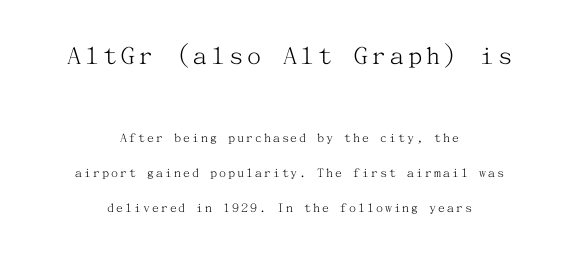
The image shows 28 px light serif type, upright; set centered, loose line spacing (2.49x), not underlined; the first (top) block is 2.0x larger; medium stroke contrast and a medium x-height.
